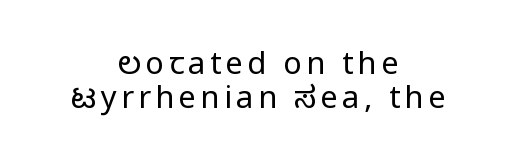
{"serif": "no", "italic": "no", "bold": "no", "weight": "regular", "width": "condensed", "stroke_contrast": "low", "underline": "no", "align": "center", "line_spacing": "tight", "line_spacing_ratio": 1.1, "glyph_px": 31}
